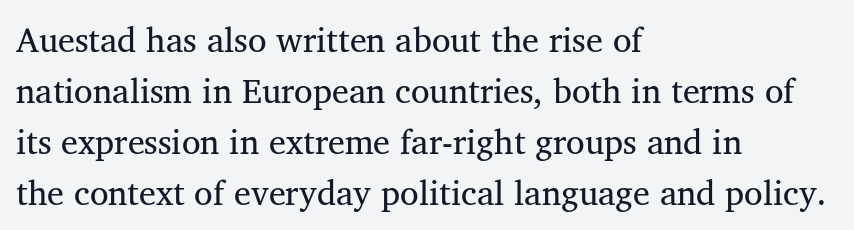
The image shows 34 px regular-weight serif type; set left-aligned, normal line spacing (1.5x), normal letter spacing, not underlined; medium stroke contrast and a medium x-height.
